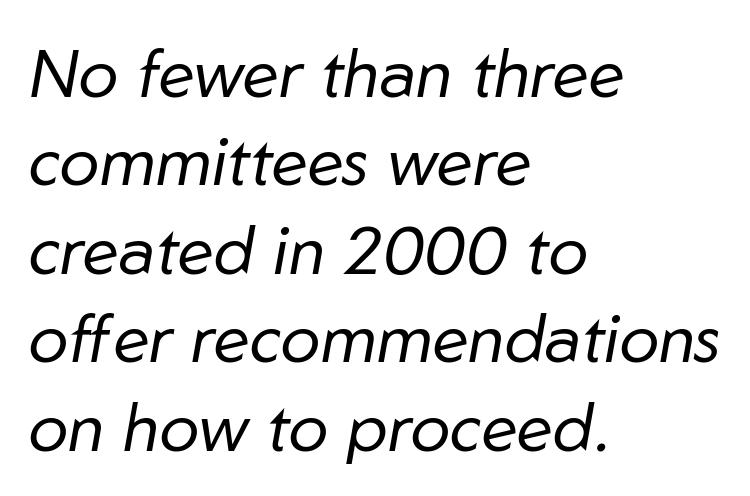
The image shows 67 px regular-weight type, italic (leaning right); set left-aligned, normal line spacing (1.32x), normal letter spacing, not underlined; low stroke contrast and a medium x-height.
